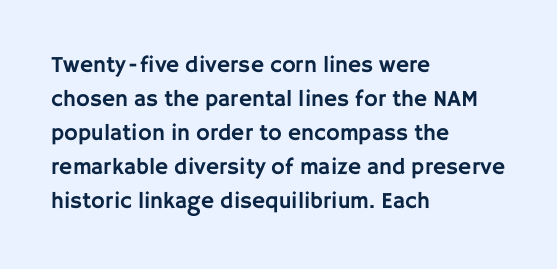
{"italic": "no", "underline": "no", "align": "left", "line_spacing": "normal", "line_spacing_ratio": 1.48, "letter_spacing": "normal", "letter_spacing_em": 0.0, "glyph_px": 23}
